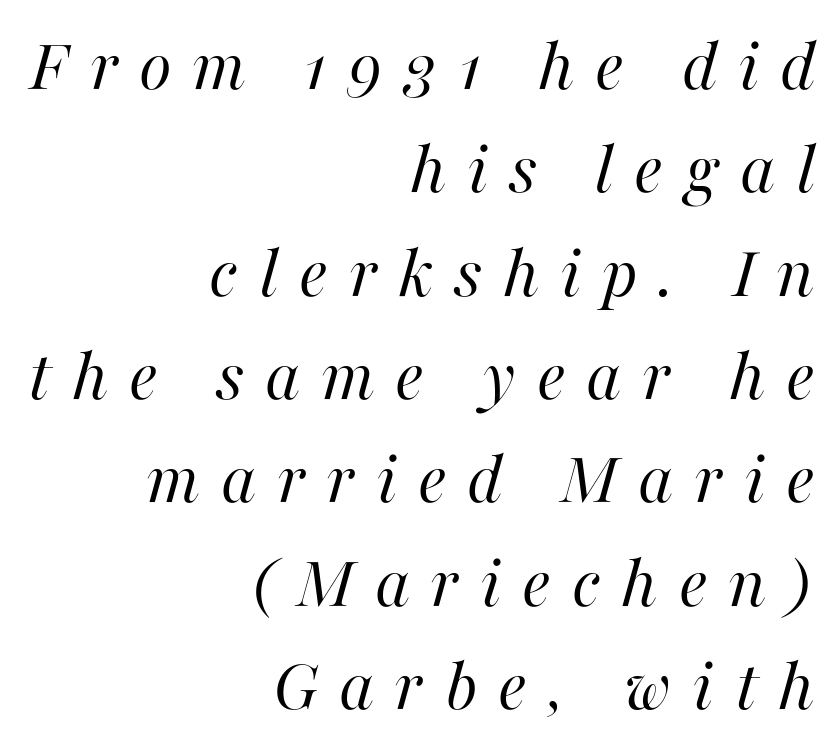
The passage is arranged like a letterhead date or caption credit — flush right. Regarding leading, the lines here are spaced in the standard way. Italic? Definitely — the glyphs are oblique. Letter spacing: wide. Do the characters align in a grid? No, the font is proportional.
